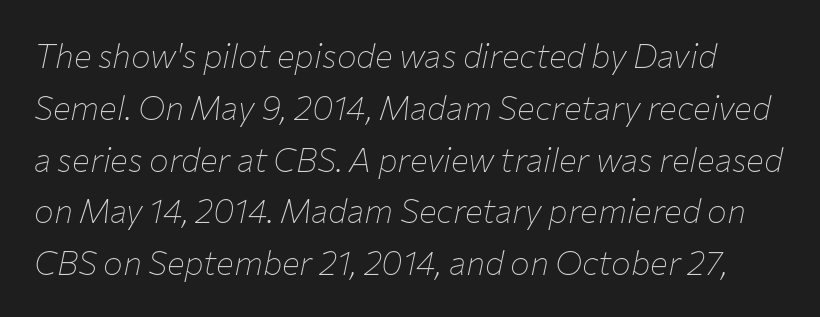
The image shows 33 px thin type, italic (leaning right); set normal line spacing (1.57x), normal letter spacing, not underlined; low stroke contrast and a medium x-height.
